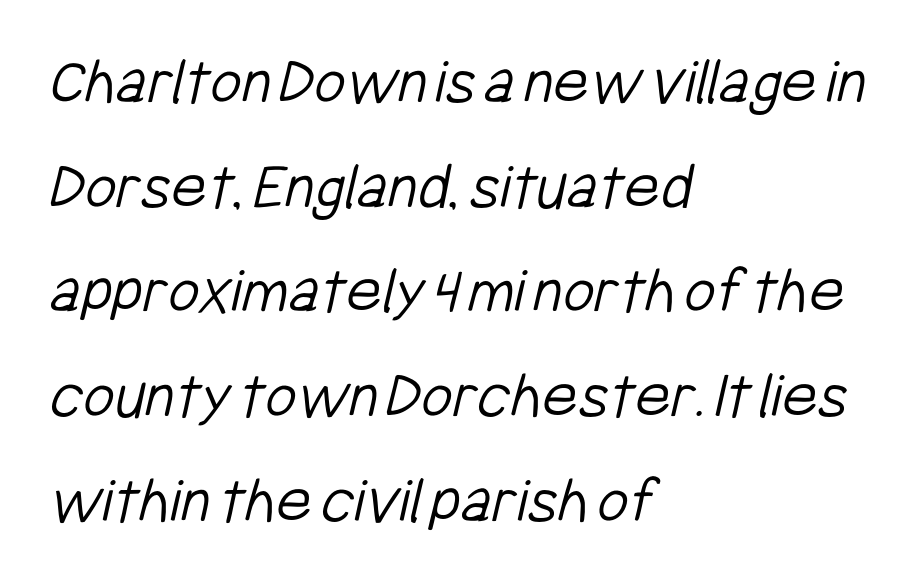
Q: Is the text bold? A: No.
Q: Is the typeface a serif or a sans-serif typeface? A: Sans-serif.
Q: Is the text underlined? A: No.
Q: How is the paragraph aligned? A: Left-aligned.
Q: Is the spacing between letters normal or unusually wide? A: Normal.
Q: Is the spacing between lines tight, normal or loose? A: Normal.
Q: Width (condensed, normal, or wide)? A: Condensed.
Q: Stroke contrast? A: Low.
Q: x-height? A: Medium.
Q: Monospaced? A: No.
